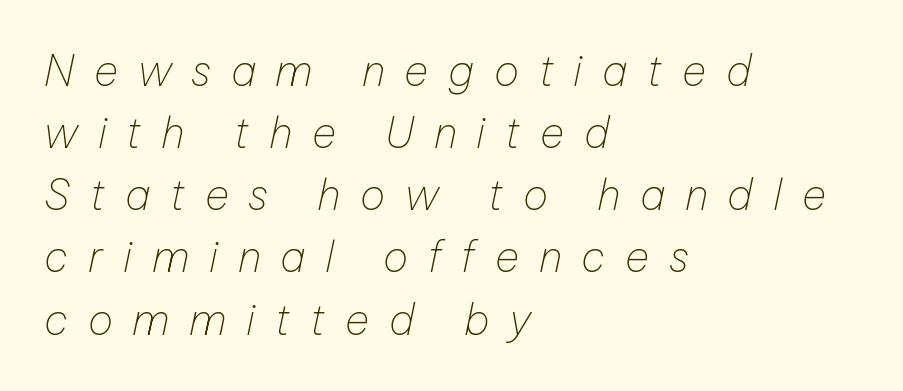
The image shows 42 px thin type, italic (leaning right); set left-aligned, normal line spacing (1.48x), unusually wide letter spacing (+0.47 em), not underlined; low stroke contrast and a medium x-height.
